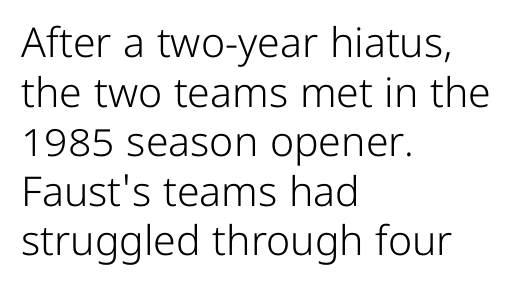
This is not heavy type; no bold has been used. Anything drawn beneath the words? Only blank space. Short and long lines alike share a common starting point at left. Notice how the stems are strictly vertical — no italics here.
